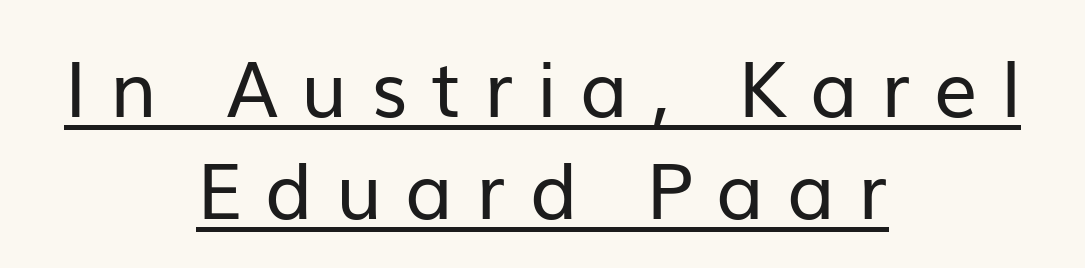
The lines in this sample share a center point and differ in where they start and stop. Quick note: not italic, upright. The passage shown is typeset with a sans-serif family. Evenly set lines give the paragraph a standard silhouette. What decoration does the sample have? An underline. This reads as an unemphasized weight, regular at the heaviest.
